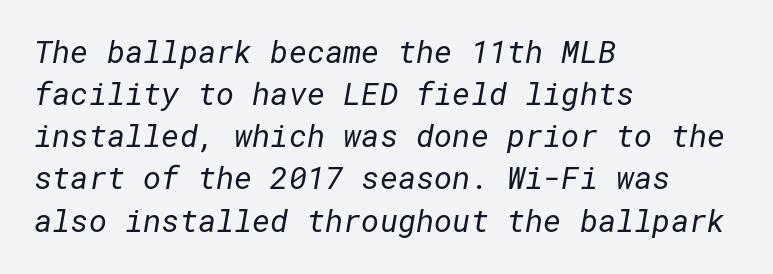
{"serif": "no", "bold": "no", "weight": "regular", "width": "normal", "stroke_contrast": "low", "x_height": "medium", "underline": "no", "align": "left", "line_spacing": "normal", "line_spacing_ratio": 1.36, "letter_spacing": "normal", "letter_spacing_em": 0.0, "glyph_px": 31}
